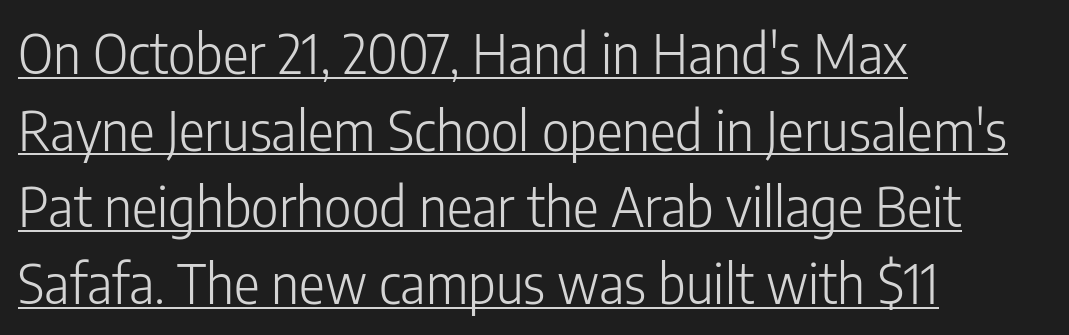
Q: Is the text bold? A: No.
Q: Is the text italic (slanted)? A: No, it is upright.
Q: Is the typeface a serif or a sans-serif typeface? A: Sans-serif.
Q: Is the text underlined? A: Yes.
Q: How is the paragraph aligned? A: Left-aligned.
Q: Is the spacing between letters normal or unusually wide? A: Normal.
Q: Is the spacing between lines tight, normal or loose? A: Normal.
Q: Width (condensed, normal, or wide)? A: Condensed.
Q: Stroke contrast? A: Low.
Q: x-height? A: Medium.
Q: Monospaced? A: No.
